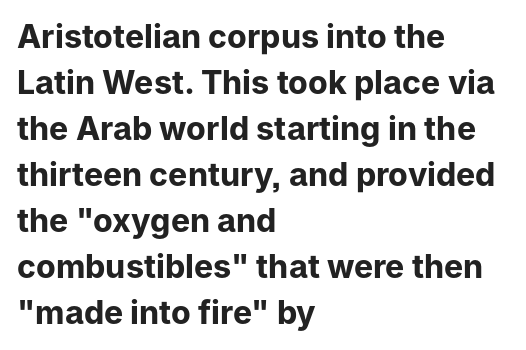
The image shows 32 px bold sans-serif type, upright; set left-aligned, normal line spacing (1.44x), normal letter spacing, not underlined; low stroke contrast and a medium x-height.
